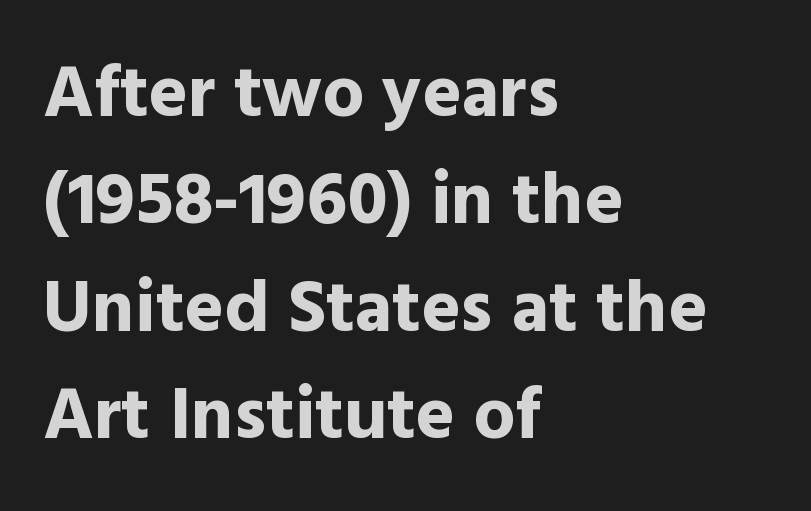
Q: Is the text bold? A: Yes.
Q: Is the text italic (slanted)? A: No, it is upright.
Q: Is the typeface a serif or a sans-serif typeface? A: Sans-serif.
Q: Is the text underlined? A: No.
Q: How is the paragraph aligned? A: Left-aligned.
Q: Is the spacing between letters normal or unusually wide? A: Normal.
Q: Is the spacing between lines tight, normal or loose? A: Normal.
Q: Width (condensed, normal, or wide)? A: Normal.
Q: x-height? A: Medium.
Q: Monospaced? A: No.
